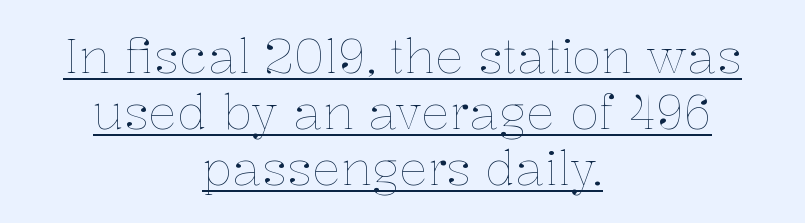
Q: Is the text bold? A: No.
Q: Is the text italic (slanted)? A: No, it is upright.
Q: Is the text underlined? A: Yes.
Q: How is the paragraph aligned? A: Centered.
Q: Is the spacing between letters normal or unusually wide? A: Normal.
Q: Width (condensed, normal, or wide)? A: Normal.
Q: Stroke contrast? A: Low.
Q: x-height? A: Medium.
Q: Monospaced? A: No.
